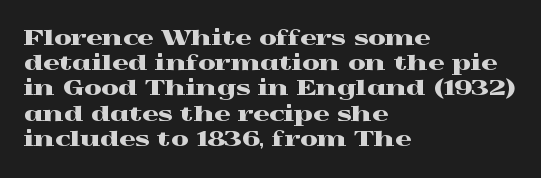
These lines keep a tight, regular rhythm from letter to letter. Successive baselines arrive at the customary interval. Unmarked baselines from the first word to the last. Casual observation: everything's shoved over to the left. This sample uses an upright cut, with every glyph sitting square on the baseline.
